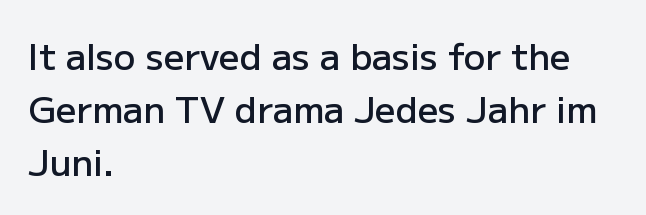
The image shows 36 px semibold sans-serif type, upright; set left-aligned, normal line spacing (1.47x), normal letter spacing, not underlined; low stroke contrast and a medium x-height.
